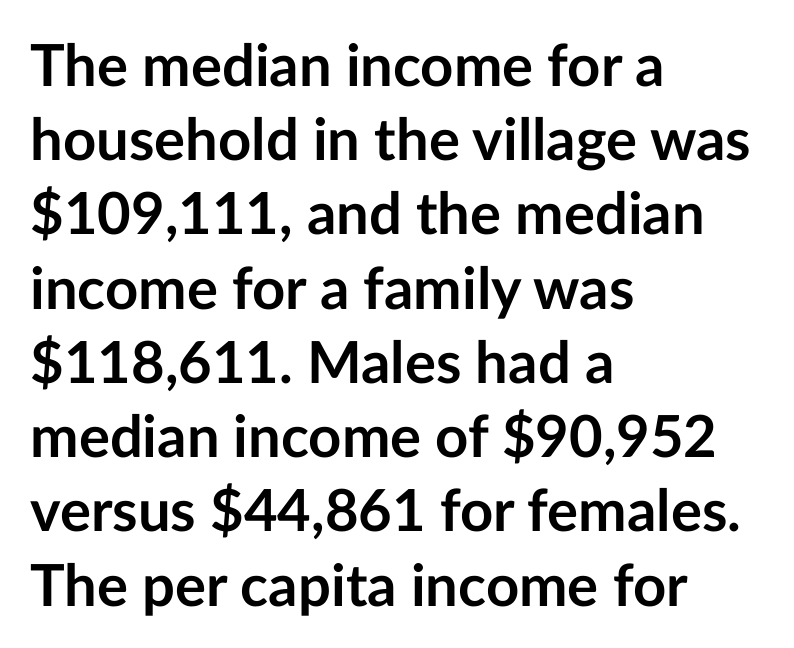
The image shows 58 px semibold sans-serif type, upright; set left-aligned, normal line spacing (1.28x), normal letter spacing, not underlined; low stroke contrast and a medium x-height.
